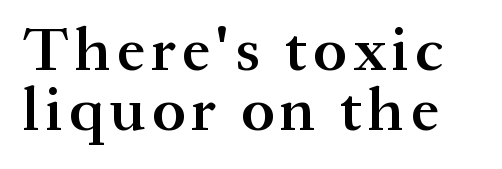
Upright lettering throughout. As a designer I'd log this as weight 600, semibold. The specimen omits any rule beneath the text block's lines. The face used here is proportionally spaced, like ordinary book or web type.
